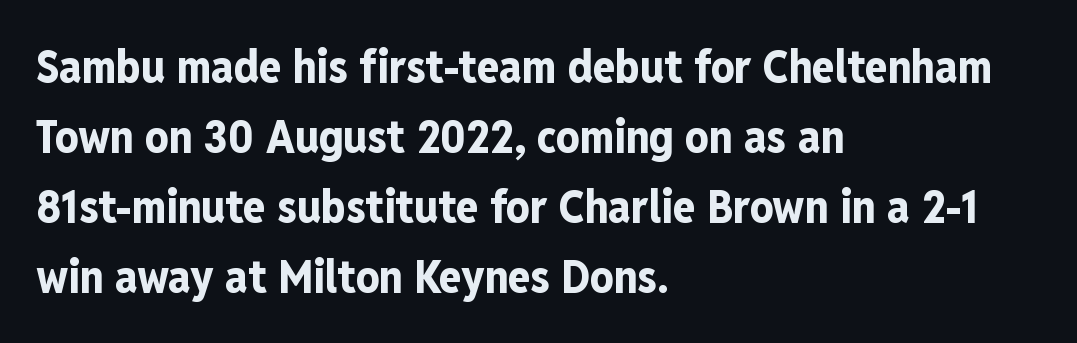
The image shows 46 px bold, condensed sans-serif type, upright; set left-aligned, normal line spacing (1.52x), normal letter spacing, not underlined; low stroke contrast and a medium x-height.
